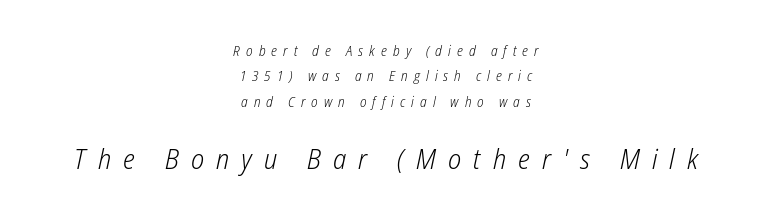
{"italic": "yes", "lean": "right", "slant_degrees": 12, "bold": "no", "weight": "light", "width": "condensed", "stroke_contrast": "low", "x_height": "medium", "monospaced": "no", "underline": "no", "align": "center", "line_spacing_ratio": 1.81, "letter_spacing": "wide", "letter_spacing_em": 0.43, "larger_block": "second", "size_ratio": 2.0, "glyph_px": 28}
